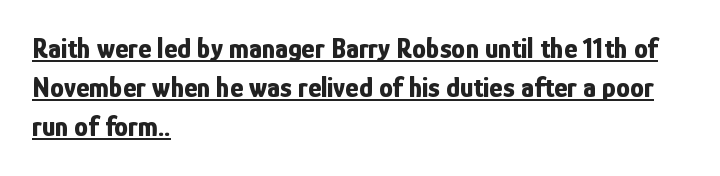
The image shows 28 px bold, condensed sans-serif type, upright; set left-aligned, normal line spacing (1.4x), normal letter spacing, underlined; low stroke contrast and a medium x-height.
